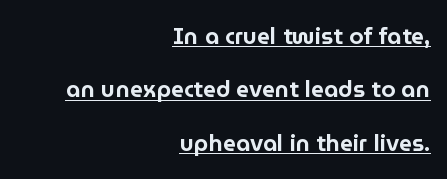
Q: Is the text italic (slanted)? A: No, it is upright.
Q: Is the text underlined? A: Yes.
Q: How is the paragraph aligned? A: Right-aligned.
Q: Is the spacing between letters normal or unusually wide? A: Normal.
Q: Is the spacing between lines tight, normal or loose? A: Loose.
